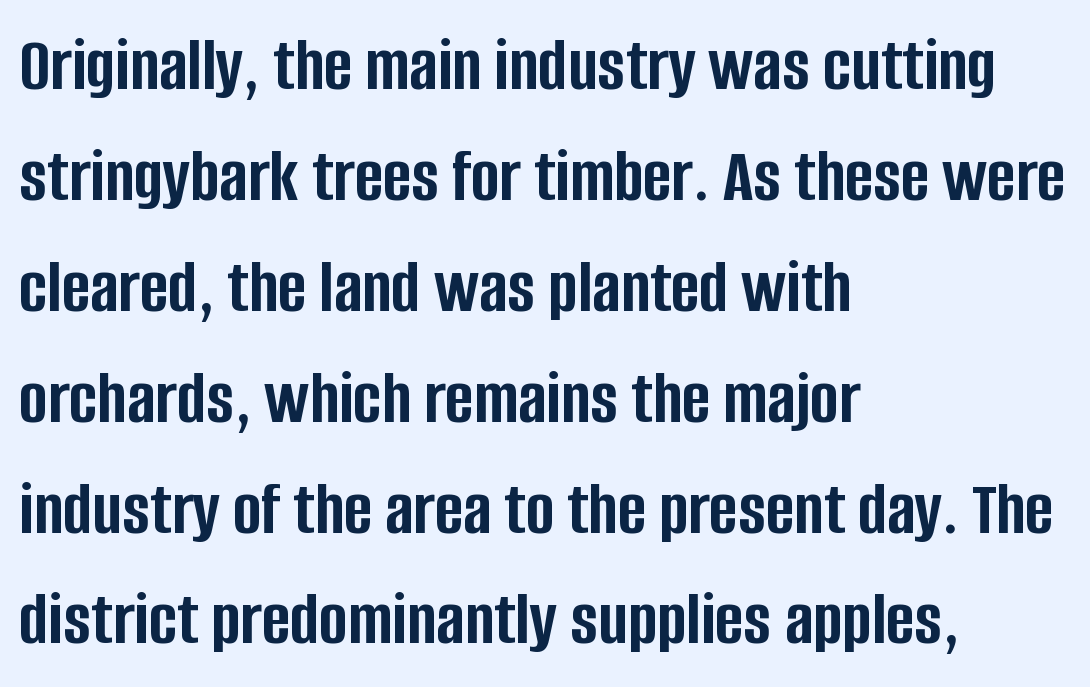
The image shows 77 px semibold, condensed sans-serif type, upright; set left-aligned, normal line spacing (1.44x), normal letter spacing, not underlined; low stroke contrast and a large x-height.
